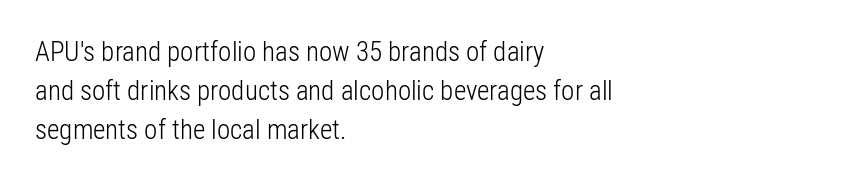
Nothing heavy about these letters — not bold at all. The block of text has a typical density, with ordinary space between rows. Posture: straight, roman, zero tilt. Quick note: underline off. The letterforms sit shoulder to shoulder at normal distance.
